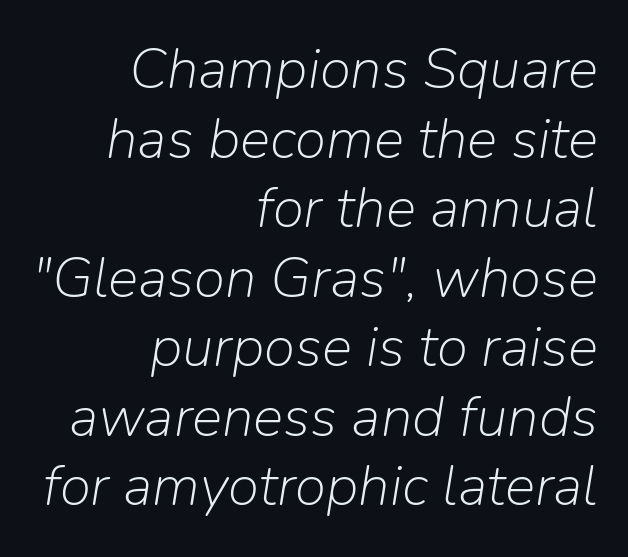
Q: Is the text bold? A: No.
Q: Is the text italic (slanted)? A: Yes, it leans right by about 9 degrees.
Q: Is the text underlined? A: No.
Q: How is the paragraph aligned? A: Right-aligned.
Q: Is the spacing between letters normal or unusually wide? A: Normal.
Q: Width (condensed, normal, or wide)? A: Normal.
Q: Stroke contrast? A: Low.
Q: x-height? A: Medium.
Q: Monospaced? A: No.
